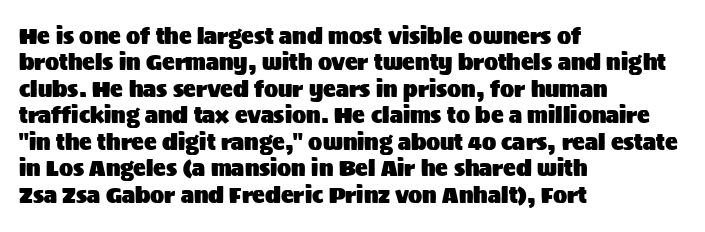
The image shows 21 px text type, upright; set left-aligned, normal line spacing (1.26x), normal letter spacing, not underlined.
